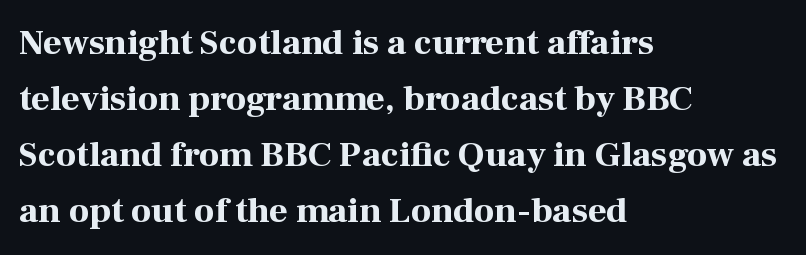
Posture: vertical. Nobody drew a line under any word here. This rendering leaves character spacing at its baseline value. Strong, thick strokes mark this as bold type. Casual observation: everything's shoved over to the left. This sample has the flowing, uneven cadence of proportional lettering.
